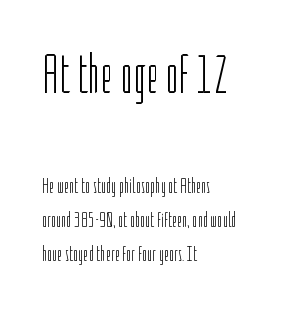
{"serif": "no", "italic": "no", "bold": "no", "weight": "light", "width": "condensed", "stroke_contrast": "low", "x_height": "medium", "monospaced": "no", "underline": "no", "align": "left", "line_spacing": "normal", "line_spacing_ratio": 1.54, "letter_spacing": "normal", "letter_spacing_em": 0.0, "larger_block": "first", "size_ratio": 2.55, "glyph_px": 56}
